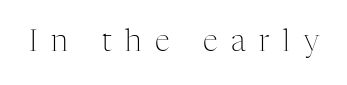
The typeface chosen for these lines features serifs. Proportional: the letters do not fall into vertical columns. The tracking reads as deliberately expanded to a designer's eye. Check the space under the baseline: it is left empty.
